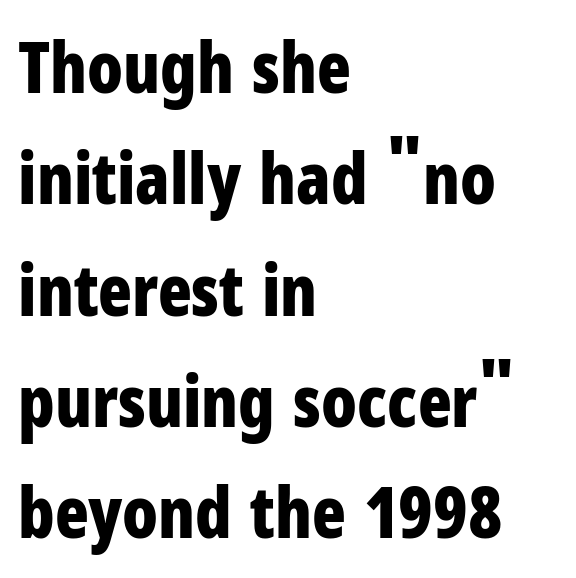
{"serif": "no", "italic": "no", "bold": "yes", "weight": "bold", "width": "condensed", "stroke_contrast": "low", "x_height": "medium", "monospaced": "no", "underline": "no", "align": "left", "line_spacing": "normal", "line_spacing_ratio": 1.59, "letter_spacing": "normal", "letter_spacing_em": 0.0, "glyph_px": 70}
